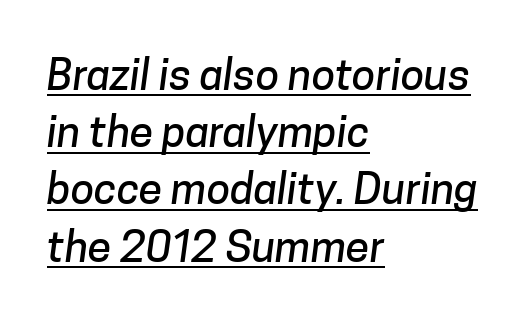
Which margin do the lines hug? The left one — the right edge is uneven. Default kerning and tracking; the words read as compact shapes. The rendering shows plain stroke endings on the letterforms — a sans-serif design. Character widths vary here, with narrow letters taking less room than wide ones.
